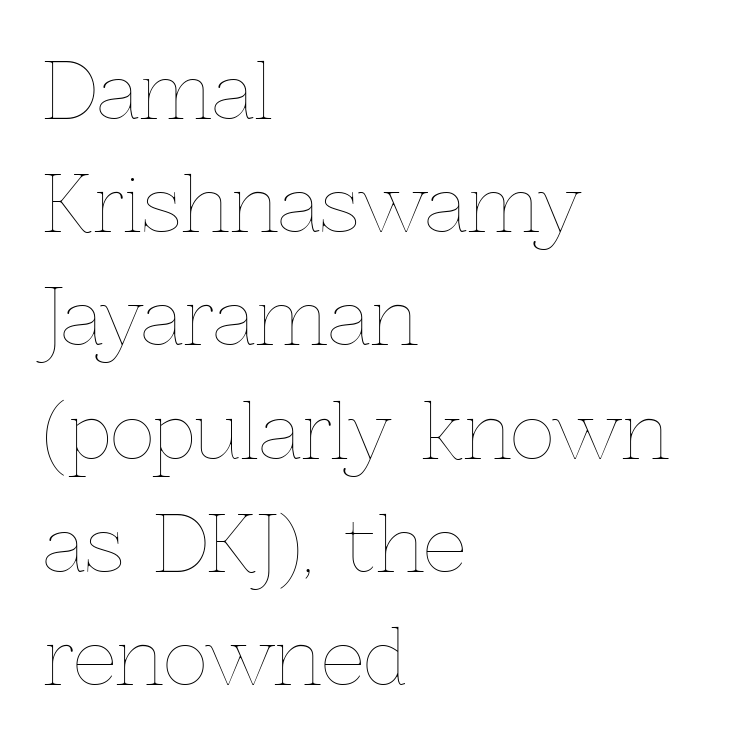
Q: Is the text bold? A: No.
Q: Is the text italic (slanted)? A: No, it is upright.
Q: Is the text underlined? A: No.
Q: How is the paragraph aligned? A: Left-aligned.
Q: Is the spacing between letters normal or unusually wide? A: Normal.
Q: Is the spacing between lines tight, normal or loose? A: Normal.
Q: Width (condensed, normal, or wide)? A: Normal.
Q: x-height? A: Medium.
Q: Monospaced? A: No.
